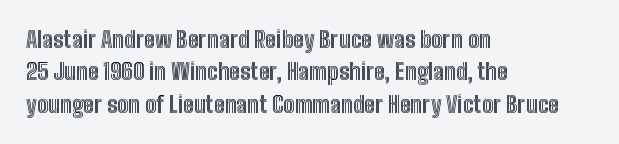
Bare-footed words on every line. The space between consecutive lines is moderate. Caption: standard tracking, unaltered. The lettering holds an erect, upright posture throughout. The text block is weighted toward the left margin, trailing off unevenly rightward.
